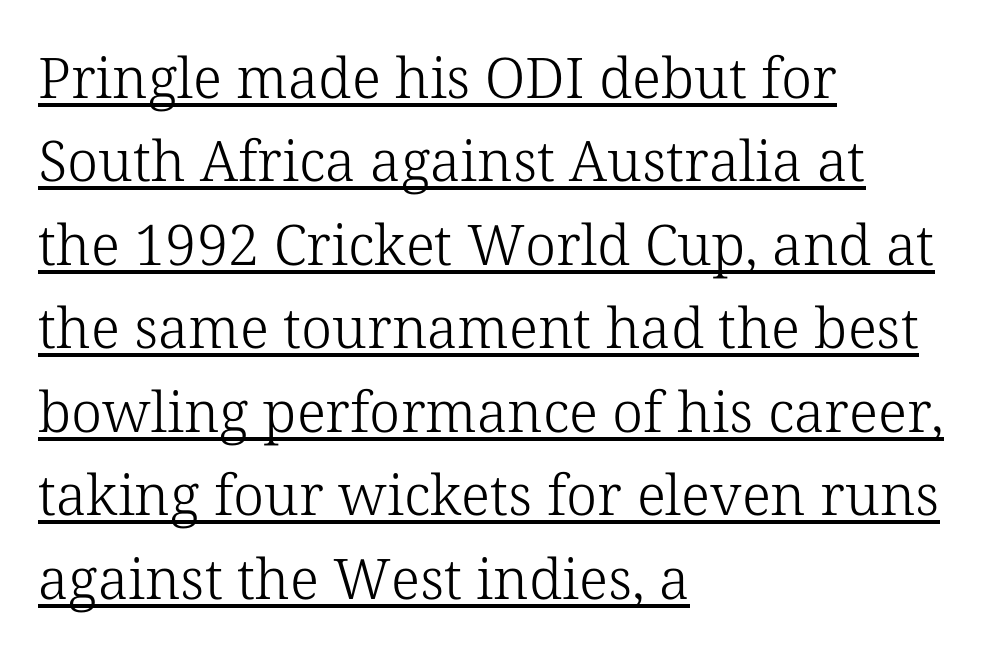
A typesetter would call this zero additional tracking. Honestly, the row spacing looks completely unremarkable. These lines are composed in type with serifs. The letters advance in unequal steps, a hallmark of proportional type. The lettering stays uniformly vertical, giving the passage a roman look.
